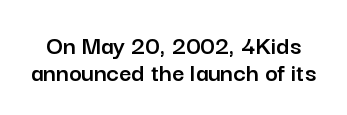
The image shows 27 px text type, upright; set tight line spacing (1.01x), normal letter spacing, not underlined.
